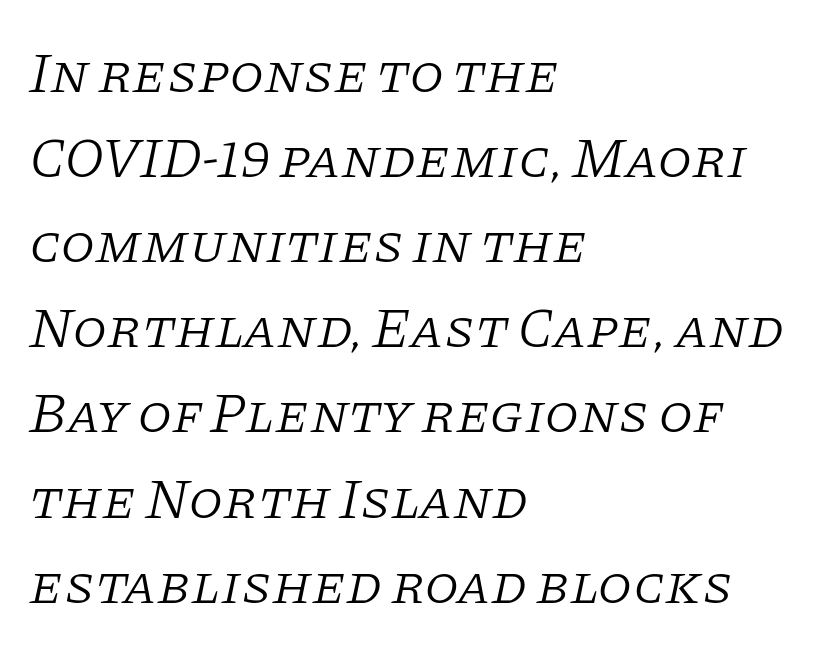
The image shows 56 px light serif type, italic (leaning right); set left-aligned, normal line spacing (1.52x), normal letter spacing, not underlined; low stroke contrast and a large x-height.
